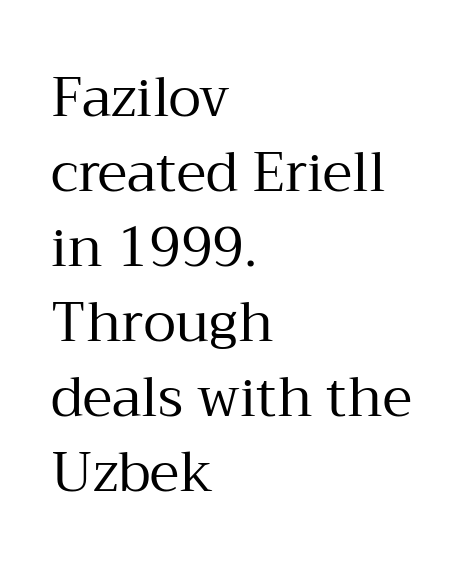
The image shows 54 px regular-weight serif type, upright; set left-aligned, normal line spacing (1.39x), normal letter spacing, not underlined; medium stroke contrast and a medium x-height.
